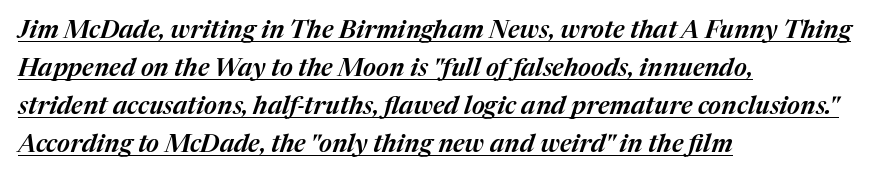
The image shows 25 px text type, italic (leaning right); set left-aligned, normal line spacing (1.52x), normal letter spacing, underlined.
